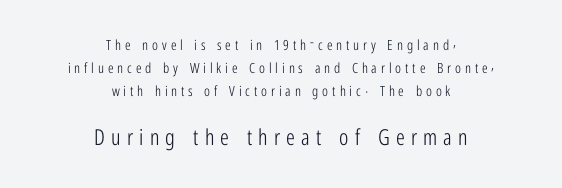
Q: Is the text bold? A: No.
Q: Is the text italic (slanted)? A: No, it is upright.
Q: Is the text underlined? A: No.
Q: How is the paragraph aligned? A: Centered.
Q: Is the spacing between letters normal or unusually wide? A: Unusually wide.
Q: Is the spacing between lines tight, normal or loose? A: Normal.
Q: Which block of text is set in a larger size, the first (top) or the second (bottom)? A: The second (bottom) one.
